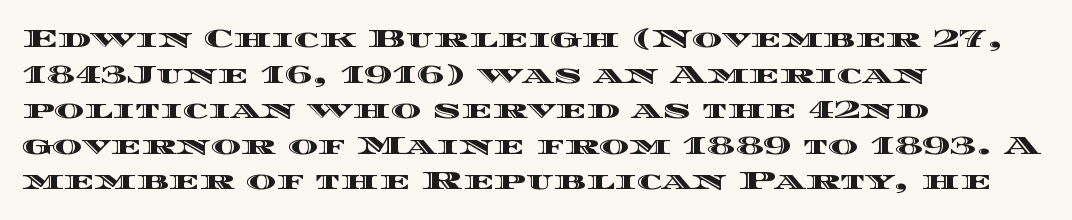
{"italic": "no", "underline": "no", "align": "left", "line_spacing": "normal", "line_spacing_ratio": 1.37, "letter_spacing": "normal", "letter_spacing_em": 0.0, "glyph_px": 26}
